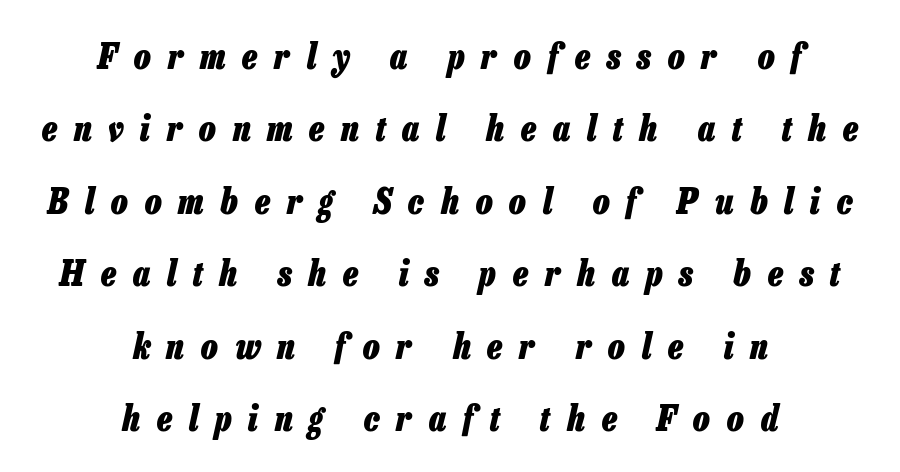
Is the type bold? Yes — the strokes are clearly thick and heavy. Short and long lines alike share a common midpoint. The rendering inserts visible extra space after every character. Quick note: interline space is abundant.
